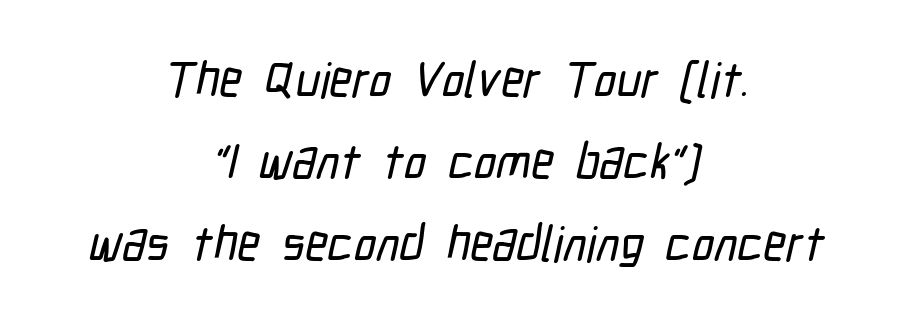
{"serif": "no", "width": "condensed", "stroke_contrast": "low", "x_height": "medium", "monospaced": "no", "underline": "no", "align": "center", "line_spacing": "normal", "line_spacing_ratio": 1.67, "letter_spacing": "normal", "letter_spacing_em": 0.0, "glyph_px": 49}
